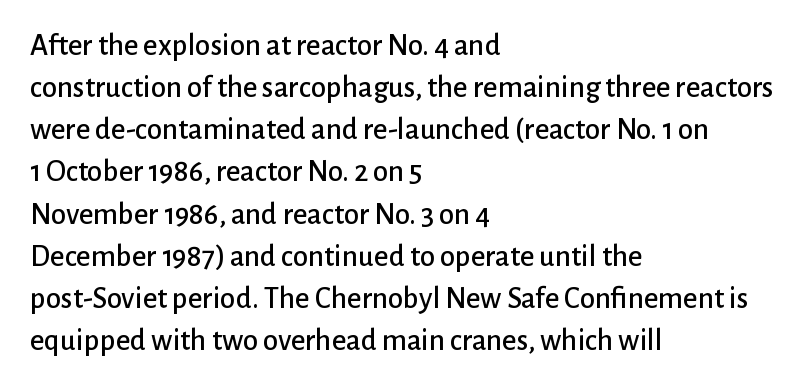
Q: Is the text italic (slanted)? A: No, it is upright.
Q: Is the typeface a serif or a sans-serif typeface? A: Sans-serif.
Q: Is the text underlined? A: No.
Q: How is the paragraph aligned? A: Left-aligned.
Q: Is the spacing between letters normal or unusually wide? A: Normal.
Q: Is the spacing between lines tight, normal or loose? A: Normal.
Q: Width (condensed, normal, or wide)? A: Normal.
Q: Stroke contrast? A: Low.
Q: x-height? A: Medium.
Q: Monospaced? A: No.
